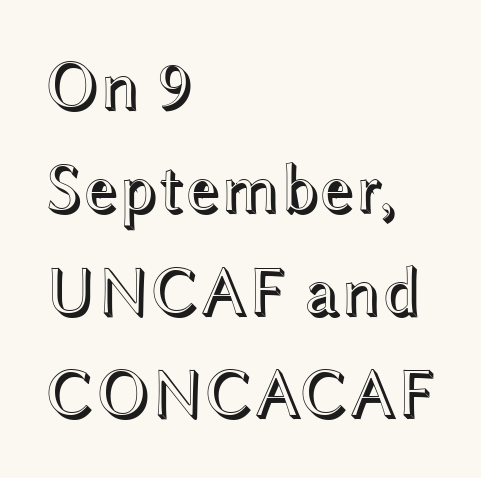
The image shows 69 px wide type, upright; set left-aligned, normal line spacing (1.49x), normal letter spacing, not underlined; a medium x-height.
